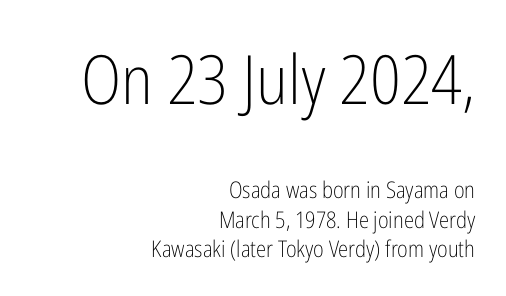
{"serif": "no", "italic": "no", "bold": "no", "weight": "light", "width": "condensed", "stroke_contrast": "low", "x_height": "medium", "monospaced": "no", "underline": "no", "align": "right", "line_spacing": "normal", "line_spacing_ratio": 1.29, "letter_spacing": "normal", "letter_spacing_em": 0.0, "larger_block": "first", "size_ratio": 2.96, "glyph_px": 68}
